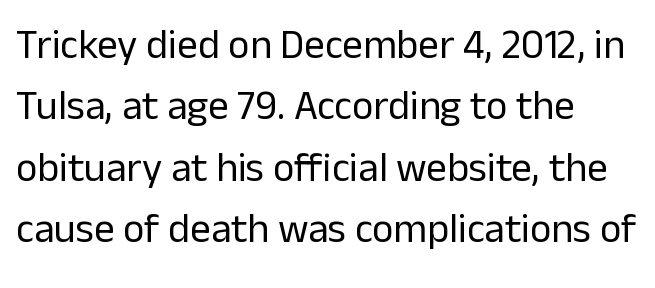
The image shows 41 px regular-weight sans-serif type, upright; set left-aligned, normal line spacing (1.5x), normal letter spacing, not underlined; low stroke contrast and a medium x-height.
